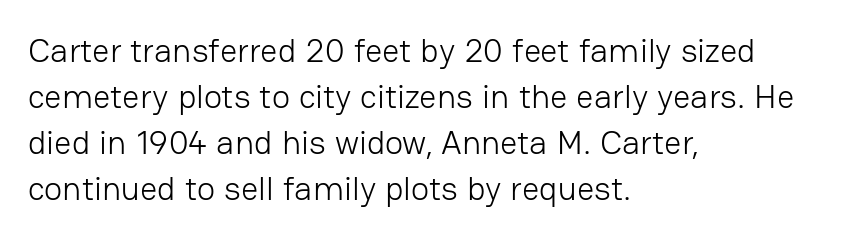
The image shows 34 px light sans-serif type, upright; set left-aligned, normal line spacing (1.35x), normal letter spacing, not underlined; low stroke contrast and a medium x-height.
